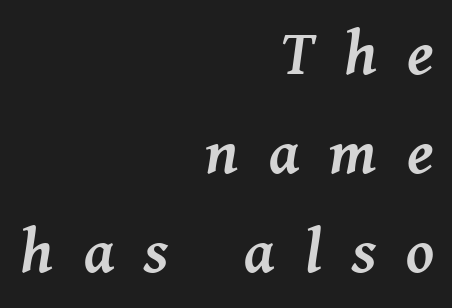
The image shows 63 px semibold serif type, italic (leaning right); set right-aligned, normal line spacing (1.57x), unusually wide letter spacing (+0.48 em), not underlined; medium stroke contrast and a medium x-height.
